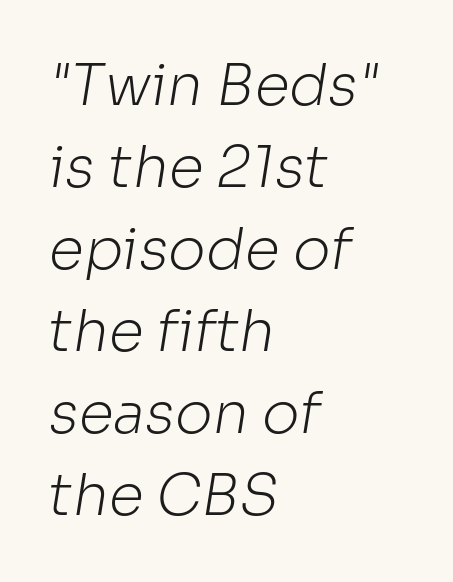
Q: Is the text bold? A: No.
Q: Is the typeface a serif or a sans-serif typeface? A: Sans-serif.
Q: Is the text underlined? A: No.
Q: How is the paragraph aligned? A: Left-aligned.
Q: Is the spacing between letters normal or unusually wide? A: Normal.
Q: Is the spacing between lines tight, normal or loose? A: Normal.
Q: Width (condensed, normal, or wide)? A: Normal.
Q: Stroke contrast? A: Low.
Q: x-height? A: Medium.
Q: Monospaced? A: No.
